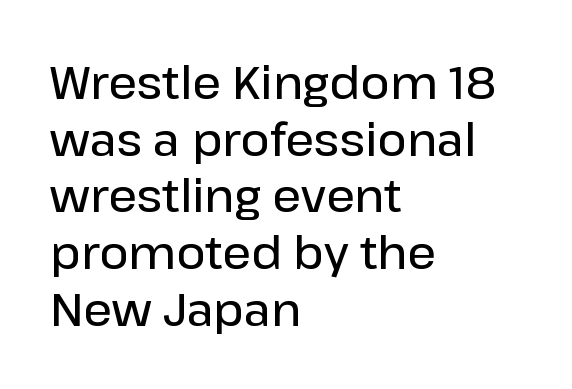
Anything drawn beneath the words? Only blank space. Italic: no, the glyphs are upright roman. The letters are semibold — heavier than regular but short of a full bold. Here the designer chose a conventional face with non-uniform glyph widths. The rows are spaced the way most documents space them. The compositor pushed each line to the left boundary.
